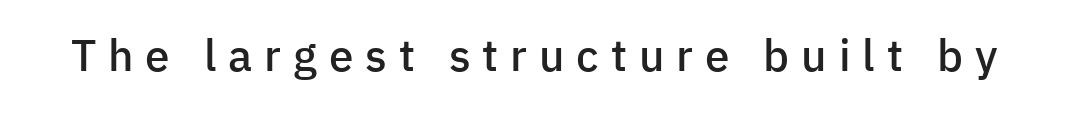
The words here are not underlined. The face used here is a semibold: visibly heavier than regular, lighter than bold. There is plenty of visible air inserted between adjacent glyphs. The font's upright variant was chosen for this text. You could not count columns in this text — the font is proportionally spaced. This sample uses a sans-serif face.
